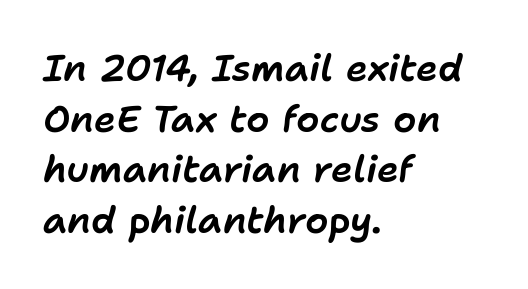
The passage shown is typed in a proportional face where columns would drift. Compared with ordinary roman type, these characters are visibly tilted. Regarding leading, the lines here are spaced in the standard way. This rendering leaves character spacing at its baseline value.
